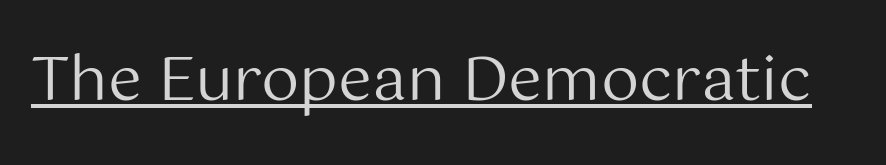
Vertical strokes here are truly vertical. Each letter keeps its own natural width here, so spacing adapts to shape. The rendering shows plain stroke endings on the letterforms — a sans-serif design. This sample carries an underscore along the baseline area. The characters are drawn with everyday or finer stroke widths. This rendering leaves character spacing at its baseline value.
